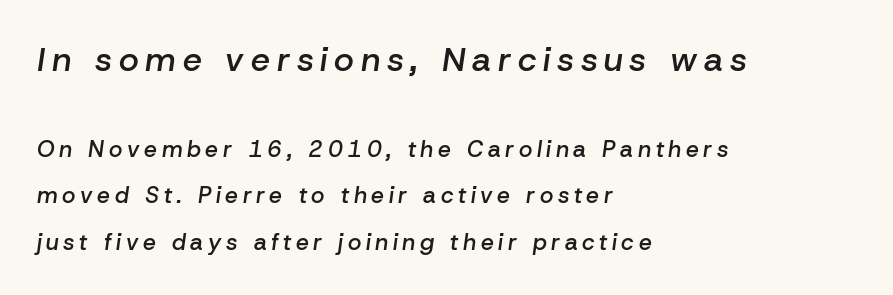
Loose tracking; the words dissolve into strings of separated letters. This sample has the flowing, uneven cadence of proportional lettering. Stems and bowls a touch heavier than normal — semibold. The strip under each line holds only bare page.
